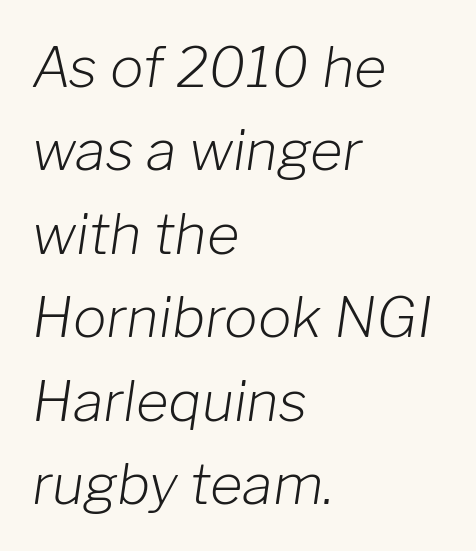
Only glyphs here, with clear space below each row. The font is comparable to plain body text, perhaps lighter. Line spacing here is normal. The gaps between neighbouring characters are ordinary and unremarkable.
